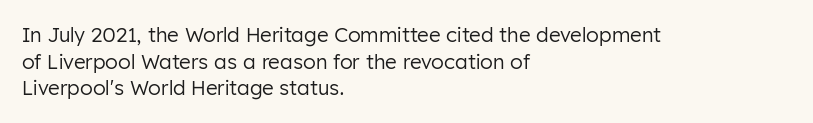
The image shows 20 px text type, upright; set left-aligned, normal line spacing (1.33x), normal letter spacing, not underlined.
